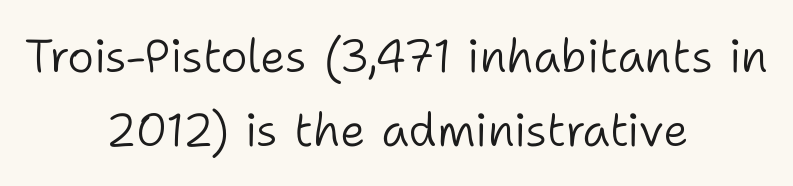
Unlike a traditional serif, this face leaves its strokes unadorned. Letters have the restrained weight of plain body copy at most. Notice how descenders clear the ascenders below comfortably — that's standard leading. Characters remain perfectly vertical along every line.
